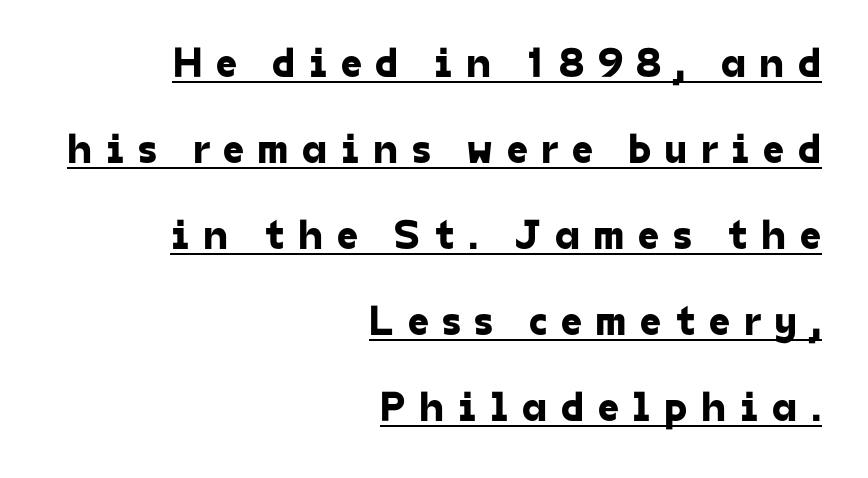
Characters follow at a spacing far wider than the type designer built in. A baseline rule has been typeset under these characters. You could not count columns in this text — the font is proportionally spaced. Summary of vertical rhythm: relaxed, with wide interline spacing.
